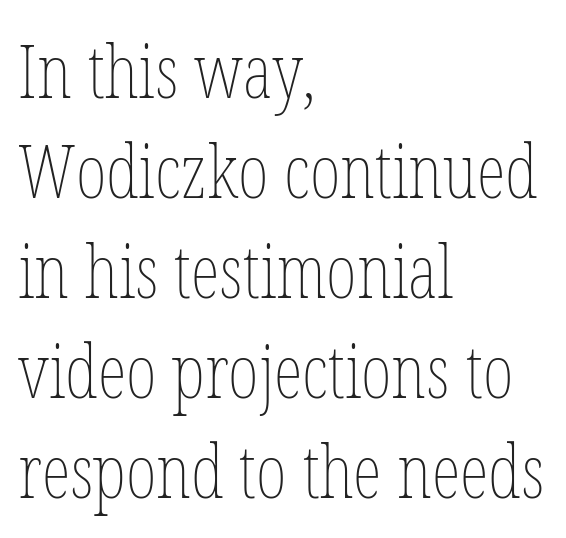
{"italic": "no", "bold": "no", "weight": "thin", "width": "condensed", "stroke_contrast": "low", "x_height": "medium", "monospaced": "no", "underline": "no", "align": "left", "line_spacing": "normal", "line_spacing_ratio": 1.35, "letter_spacing": "normal", "letter_spacing_em": 0.0, "glyph_px": 74}
